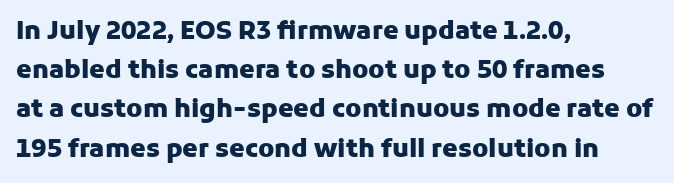
{"italic": "no", "bold": "yes", "underline": "no", "align": "left", "line_spacing": "normal", "line_spacing_ratio": 1.57, "letter_spacing": "normal", "letter_spacing_em": 0.0, "glyph_px": 25}
